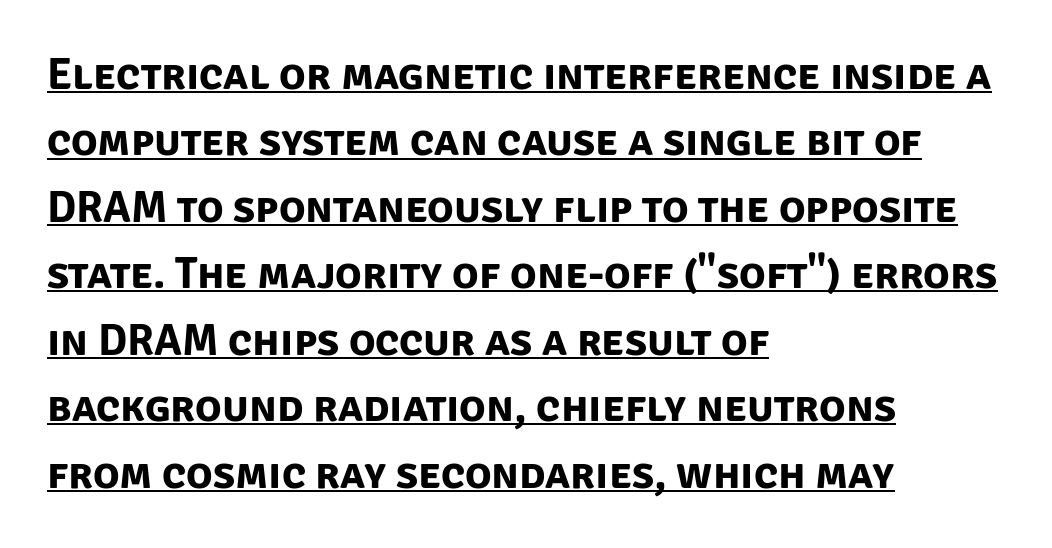
{"serif": "no", "bold": "yes", "weight": "bold", "width": "normal", "stroke_contrast": "low", "x_height": "large", "monospaced": "no", "underline": "yes", "align": "left", "line_spacing": "normal", "line_spacing_ratio": 1.51, "letter_spacing": "normal", "letter_spacing_em": 0.0, "glyph_px": 44}
